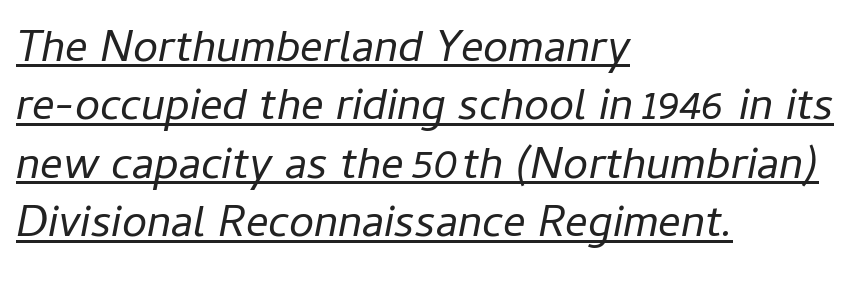
Think of a printed novel: that variable character pitch is what you see here. This rendering features underlined lettering. The whole block is typeset with a tilt. Compared with typical paragraphs, the rows here are spaced about the same. The rag falls on the right side of this text block.
